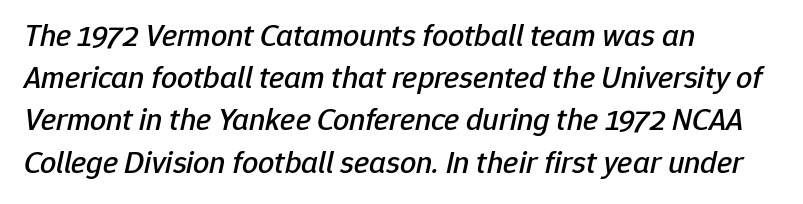
{"italic": "yes", "lean": "right", "slant_degrees": 12, "width": "normal", "stroke_contrast": "low", "x_height": "medium", "monospaced": "no", "underline": "no", "align": "left", "line_spacing": "normal", "line_spacing_ratio": 1.32, "letter_spacing": "normal", "letter_spacing_em": 0.0, "glyph_px": 32}
